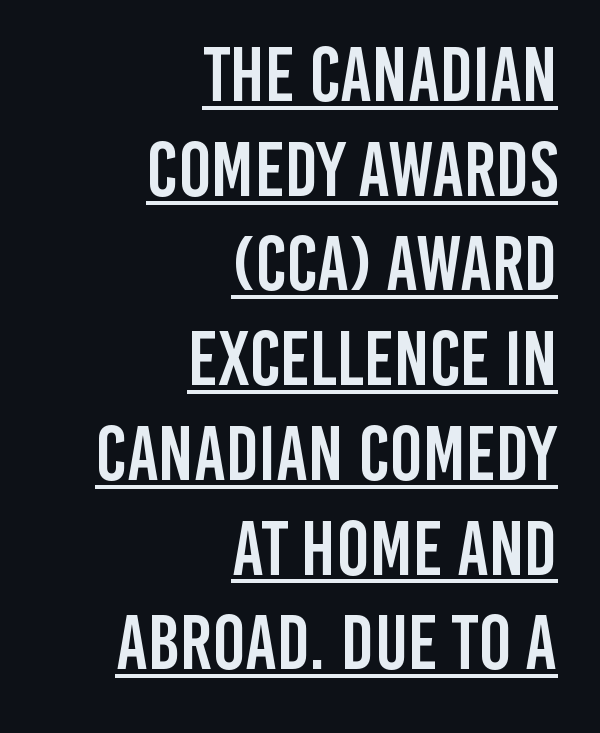
Students, observe the line beneath the letters — that is underlining. Standard letterfit; no display-style spreading of the glyphs. The font family rendered here belongs to the sans-serif group. The typesetter chose a ragged-left arrangement here. Is this a fixed-width face? No — the glyphs have proportional, varying widths. The specimen reads as upright at a glance.
